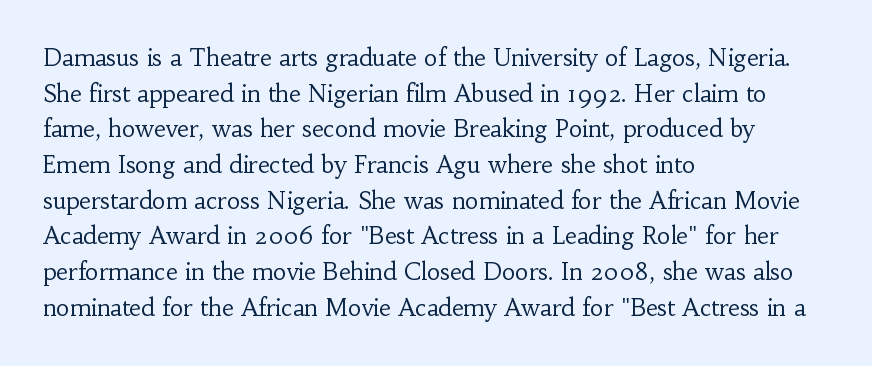
The image shows 23 px text type, upright; set left-aligned, normal line spacing (1.55x), normal letter spacing, not underlined.
